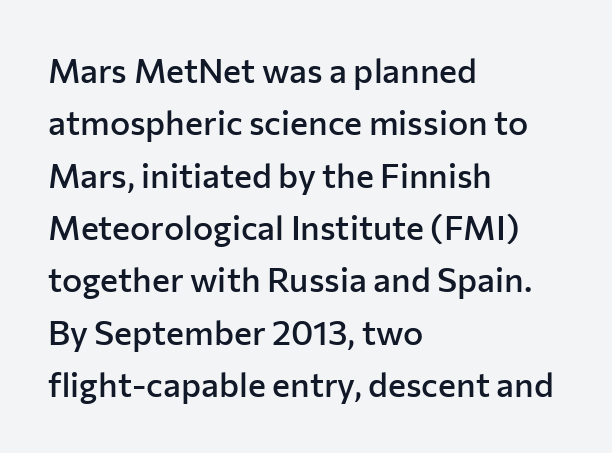
The image shows 34 px semibold sans-serif type, upright; set left-aligned, normal line spacing (1.54x), normal letter spacing, not underlined; low stroke contrast and a medium x-height.
